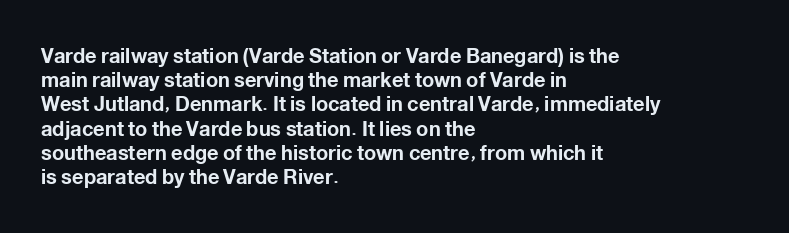
Descenders hang freely into open space. The paragraph has a hard left edge and a soft right edge. It's the straight-up-and-down kind of type. Observe the ordinary spacing: letters are neighbours, not strangers. Weight check: bold — yes, fully.
